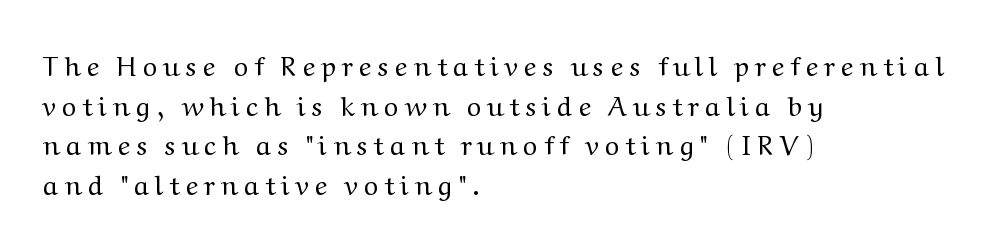
Q: Is the text bold? A: No.
Q: Is the text italic (slanted)? A: No, it is upright.
Q: Is the text underlined? A: No.
Q: How is the paragraph aligned? A: Left-aligned.
Q: Is the spacing between letters normal or unusually wide? A: Unusually wide.
Q: Is the spacing between lines tight, normal or loose? A: Normal.
